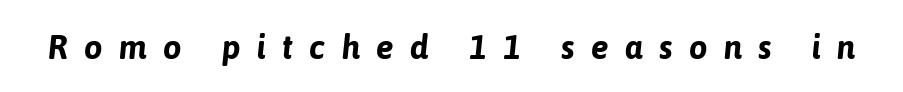
The image shows 33 px bold type, italic (leaning right); set unusually wide letter spacing (+0.49 em), not underlined; low stroke contrast and a medium x-height.
